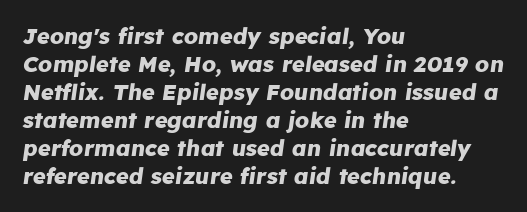
What's the leading like? Ordinary, nothing unusual. Every character sits at an angle, as italics do. On the weight axis this lands at bold, roughly 700. Horizontally, the lines are justified to the leading edge only. Only glyphs here, with clear space below each row. The tracking reads as untouched default to a designer's eye.
